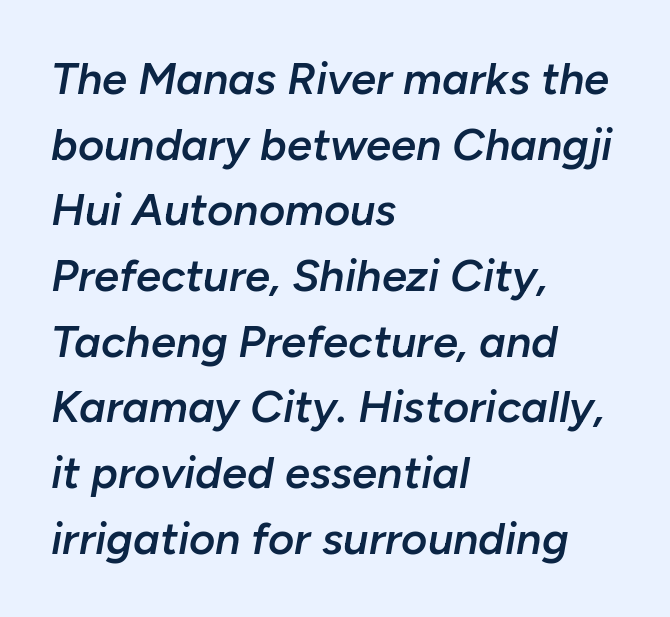
{"italic": "yes", "lean": "right", "slant_degrees": 10, "bold": "semi", "weight": "semibold", "width": "normal", "stroke_contrast": "low", "x_height": "medium", "monospaced": "no", "underline": "no", "align": "left", "line_spacing": "normal", "line_spacing_ratio": 1.46, "letter_spacing": "normal", "letter_spacing_em": 0.0, "glyph_px": 45}
